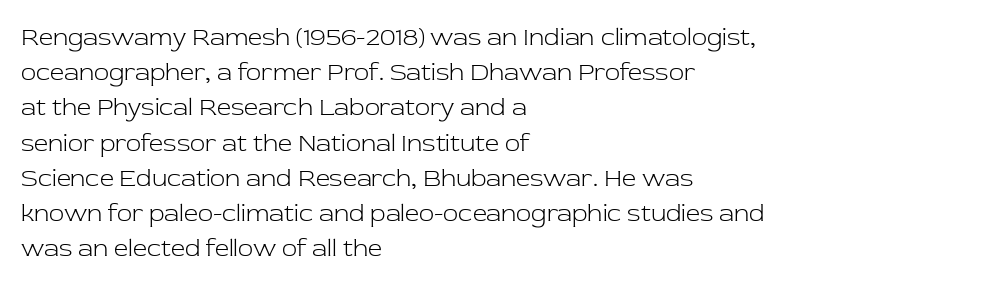
Q: Is the text bold? A: No.
Q: Is the text italic (slanted)? A: No, it is upright.
Q: Is the text underlined? A: No.
Q: How is the paragraph aligned? A: Left-aligned.
Q: Is the spacing between letters normal or unusually wide? A: Normal.
Q: Is the spacing between lines tight, normal or loose? A: Normal.
